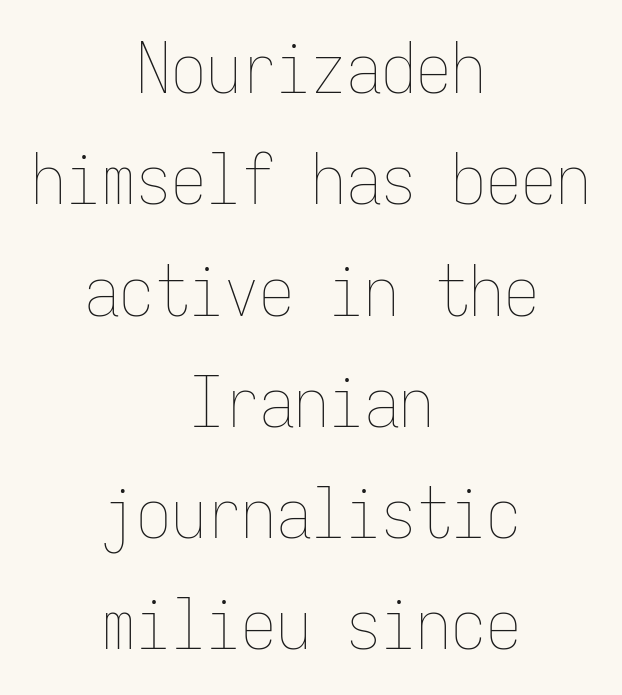
Monospaced: the letters line up in strict vertical columns. The paragraph has two soft edges and a firm central axis. The area under the type is left untouched. When letters stand straight like this, we call the style roman or upright.
